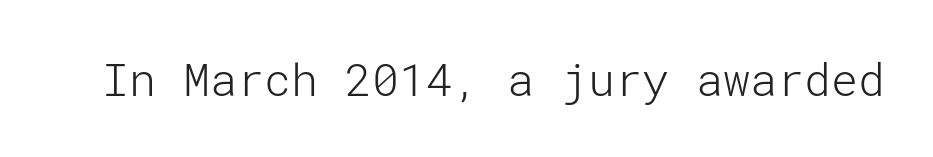
Q: Is the text bold? A: No.
Q: Is the text italic (slanted)? A: No, it is upright.
Q: Is the typeface a serif or a sans-serif typeface? A: Sans-serif.
Q: Is the text underlined? A: No.
Q: Is the spacing between letters normal or unusually wide? A: Normal.
Q: Width (condensed, normal, or wide)? A: Normal.
Q: Stroke contrast? A: Low.
Q: x-height? A: Medium.
